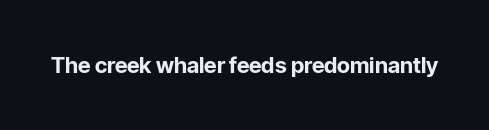
Q: Is the text bold? A: Yes.
Q: Is the text italic (slanted)? A: No, it is upright.
Q: Is the text underlined? A: No.
Q: Is the spacing between letters normal or unusually wide? A: Normal.
